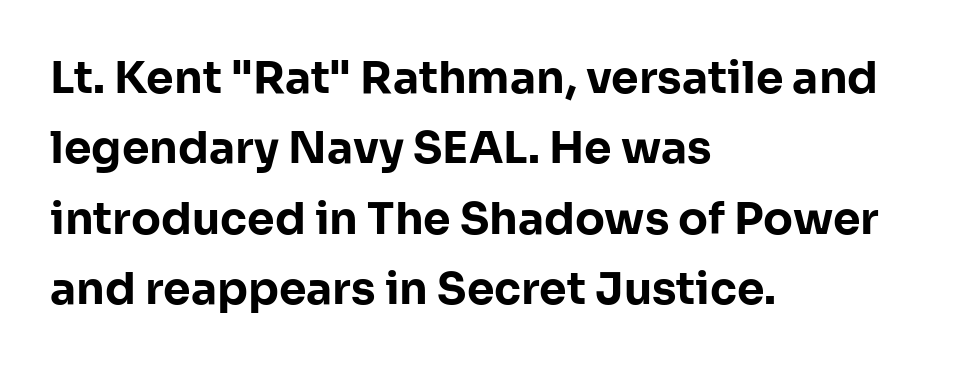
The image shows 44 px bold sans-serif type, upright; set left-aligned, normal line spacing (1.6x), normal letter spacing, not underlined; low stroke contrast and a medium x-height.
